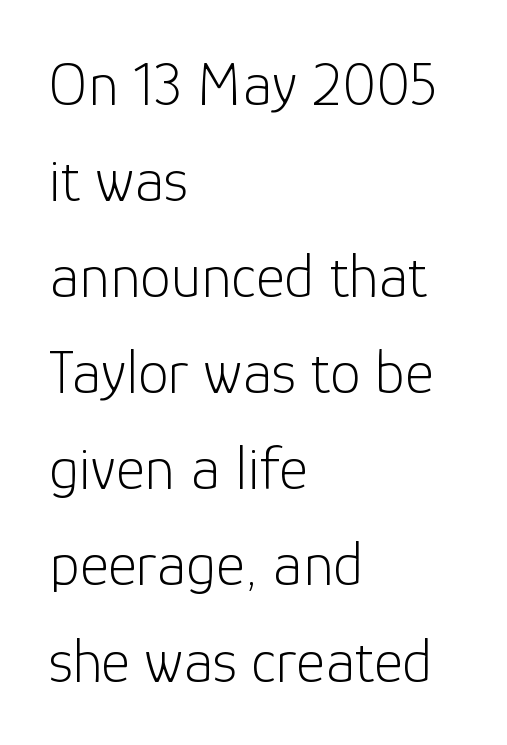
{"serif": "no", "italic": "no", "bold": "no", "weight": "light", "width": "normal", "stroke_contrast": "low", "x_height": "medium", "monospaced": "no", "underline": "no", "align": "left", "line_spacing": "normal", "line_spacing_ratio": 1.55, "letter_spacing": "normal", "letter_spacing_em": 0.0, "glyph_px": 62}
